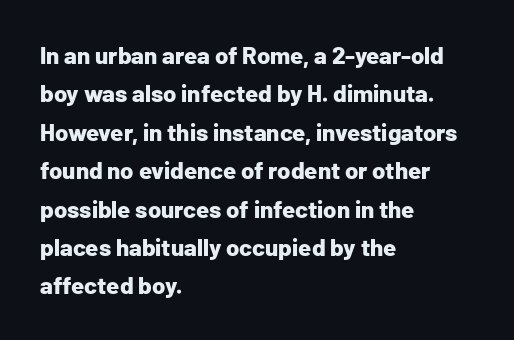
{"italic": "no", "bold": "yes", "underline": "no", "align": "left", "line_spacing": "normal", "line_spacing_ratio": 1.6, "letter_spacing": "normal", "letter_spacing_em": 0.0, "glyph_px": 24}
